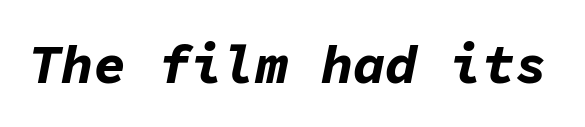
Q: Is the text bold? A: Yes.
Q: Is the text italic (slanted)? A: Yes, it leans right by about 11 degrees.
Q: Is the text underlined? A: No.
Q: Is the spacing between letters normal or unusually wide? A: Normal.
Q: Width (condensed, normal, or wide)? A: Normal.
Q: Stroke contrast? A: Low.
Q: x-height? A: Medium.
Q: Monospaced? A: Yes.
